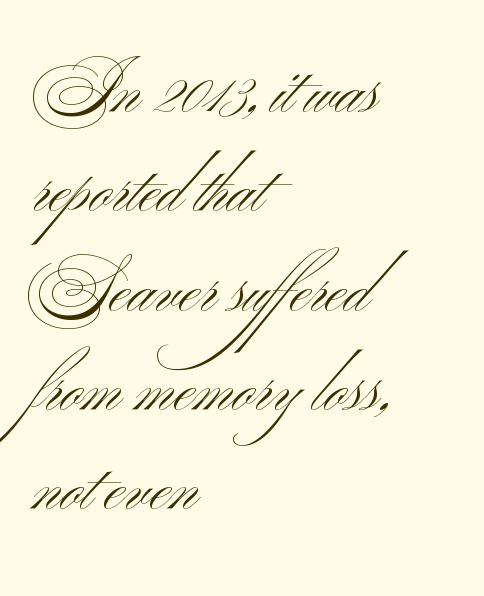
The image shows 68 px light, wide sans-serif type; set left-aligned, normal line spacing (1.46x), normal letter spacing, not underlined; medium stroke contrast and a small x-height.
